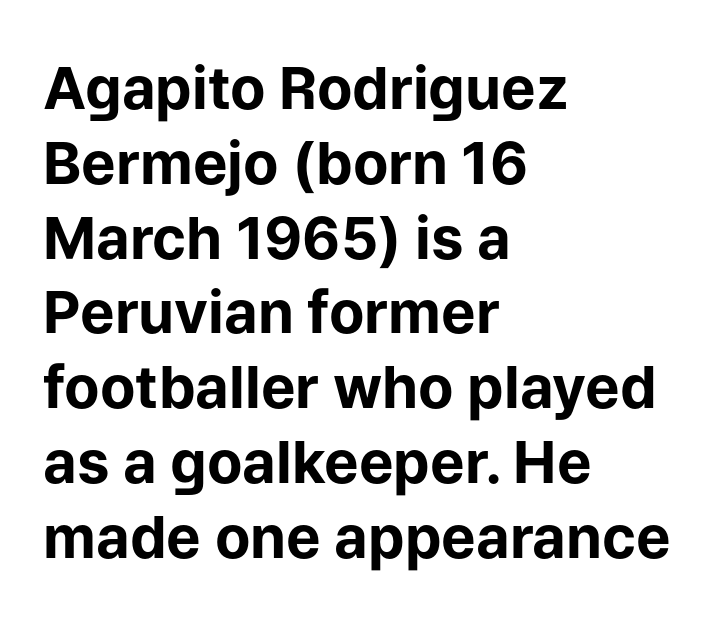
Descenders hang freely into open space. Vertically, the passage feels balanced, rows spaced as you'd expect. Type style note: lacks serifs. On the weight axis this lands at bold, roughly 700.
